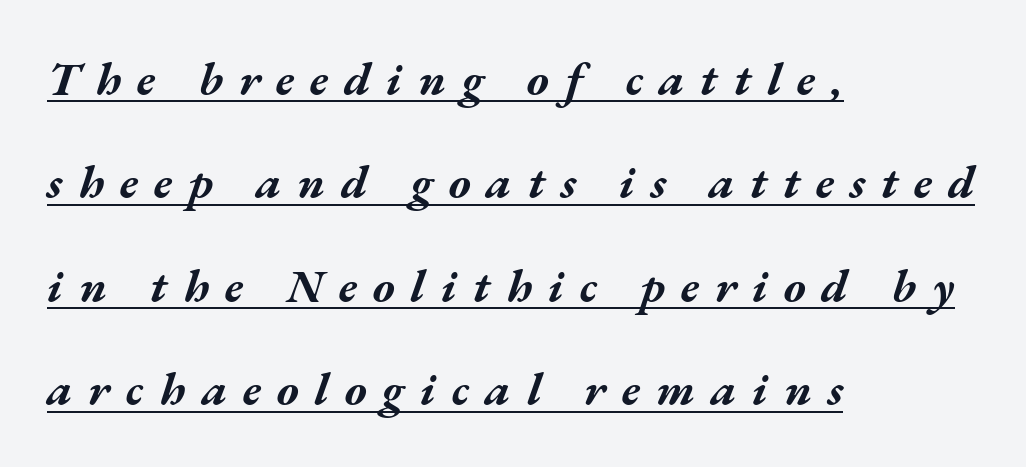
Every letter is thick-stroked: bold, no question. The designer dialed line spacing up above the default. Every row of glyphs begins at an identical x-position on the left. Glance below the letters and you will spot a drawn line. Each letter keeps its own natural width here, so spacing adapts to shape. Slanted lettering throughout.
